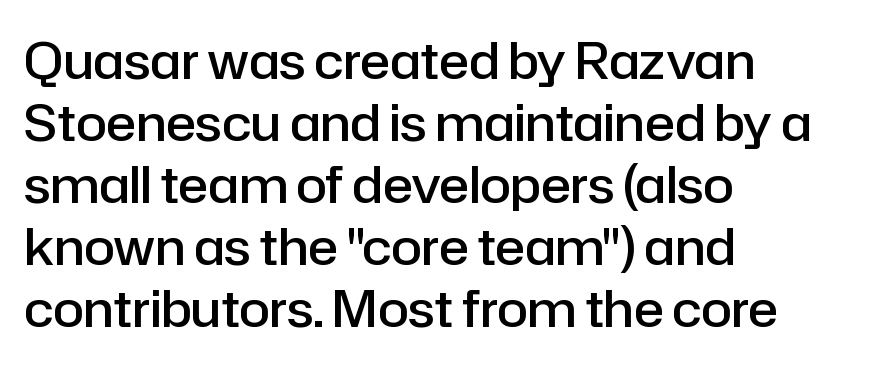
The image shows 50 px semibold sans-serif type, upright; set left-aligned, line spacing 1.24x, normal letter spacing, not underlined; low stroke contrast and a medium x-height.
